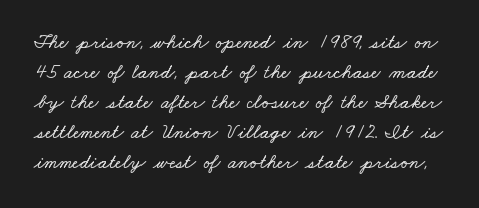
The passage shown stacks its lines at a standard gap. Rule under the text: the space is simply empty. Inter-character spacing is left at the font's built-in metrics.
